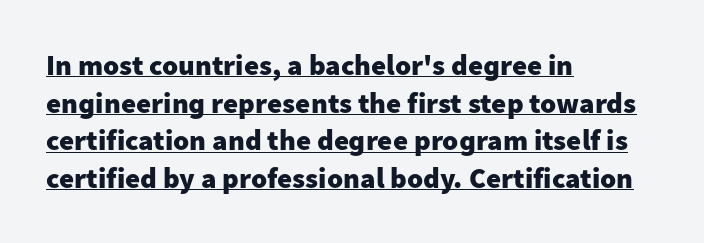
The face used here is proportionally spaced, like ordinary book or web type. A roman cut, with each character standing at attention. A continuous stroke trails under the words, as in a hyperlink. Observe the ordinary spacing: letters are neighbours, not strangers. Examine the stroke ends and you'll find no serifs. Typesetter's note: full bold, strokes at maximum text heaviness.
